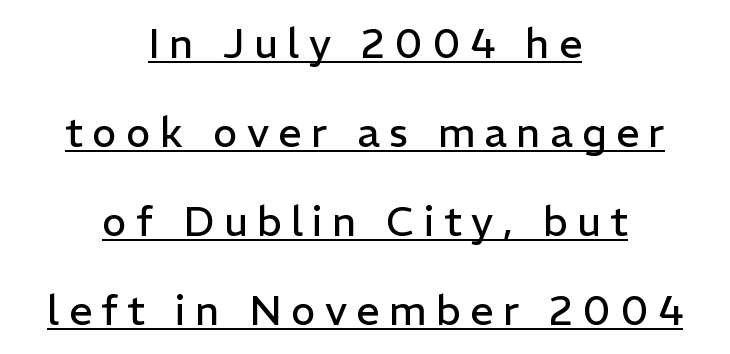
Serifs: no, the terminals of the letterforms are clean. Varying glyph widths throughout — classic text-font behaviour. Is there any slant? The stems are plumb. Widely set lines give the paragraph a tall, airy silhouette.
